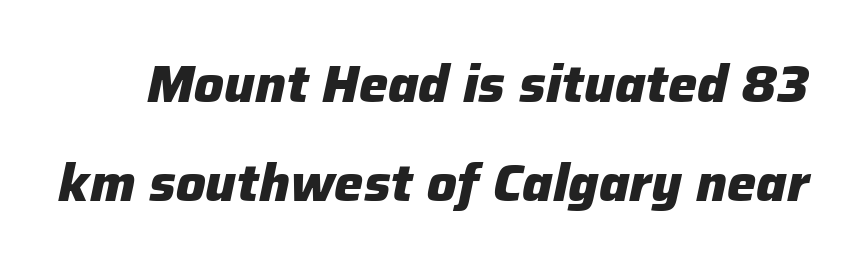
The passage shown is typed in a proportional face where columns would drift. You could fit nearly another row in the gap between these rows. Short note: letters normally spaced. Rendered with sloped, italic letterforms.
